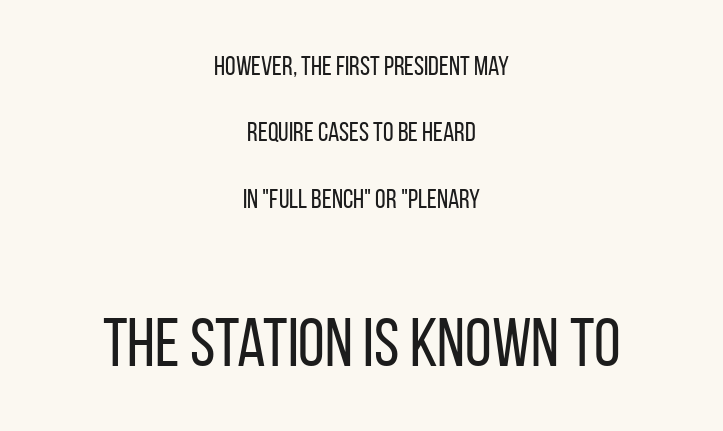
Q: Is the text bold? A: No.
Q: Is the text italic (slanted)? A: No, it is upright.
Q: Is the typeface a serif or a sans-serif typeface? A: Sans-serif.
Q: Is the text underlined? A: No.
Q: How is the paragraph aligned? A: Centered.
Q: Is the spacing between letters normal or unusually wide? A: Normal.
Q: Is the spacing between lines tight, normal or loose? A: Loose.
Q: Which block of text is set in a larger size, the first (top) or the second (bottom)? A: The second (bottom) one.
Q: Width (condensed, normal, or wide)? A: Condensed.
Q: Stroke contrast? A: Low.
Q: x-height? A: Large.
Q: Monospaced? A: No.
